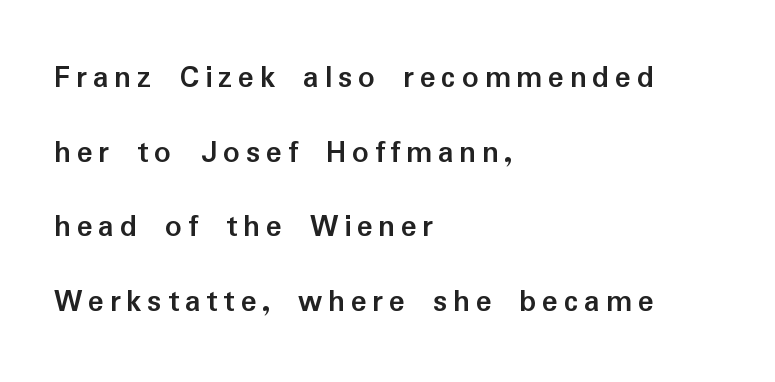
{"serif": "no", "italic": "no", "bold": "yes", "weight": "semibold", "width": "normal", "stroke_contrast": "low", "x_height": "medium", "monospaced": "no", "underline": "no", "align": "left", "line_spacing": "loose", "line_spacing_ratio": 2.26, "glyph_px": 33}
